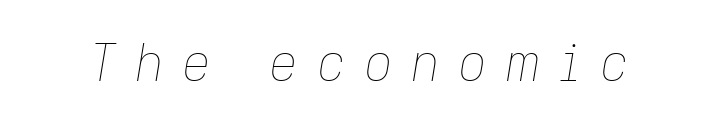
{"italic": "yes", "lean": "right", "slant_degrees": 9, "bold": "no", "weight": "thin", "width": "normal", "stroke_contrast": "low", "x_height": "medium", "monospaced": "no", "underline": "no", "letter_spacing": "wide", "letter_spacing_em": 0.35, "glyph_px": 51}
